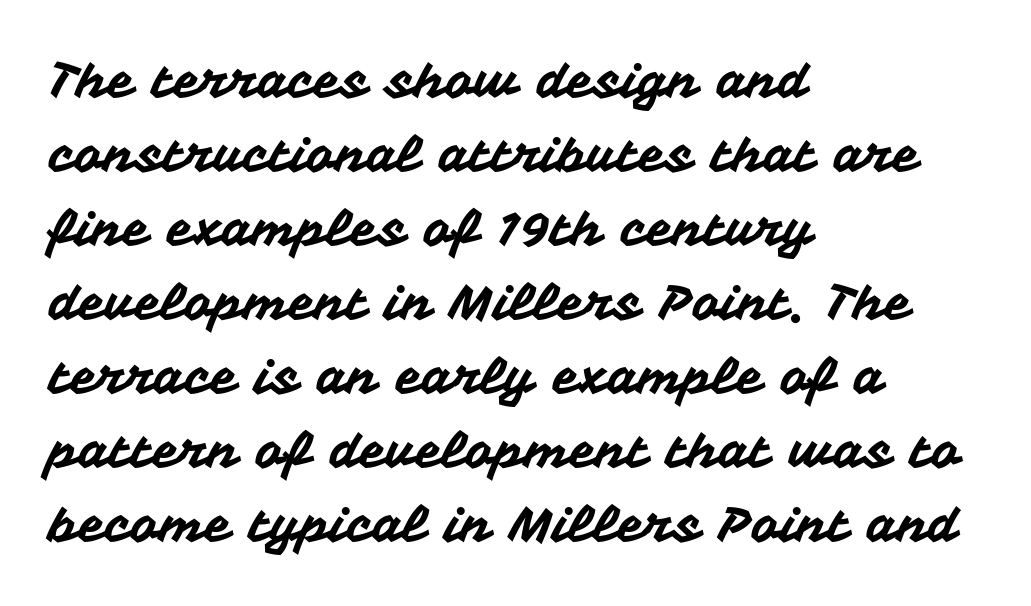
Q: Is the text italic (slanted)? A: Yes.
Q: Is the typeface a serif or a sans-serif typeface? A: Sans-serif.
Q: Is the text underlined? A: No.
Q: How is the paragraph aligned? A: Left-aligned.
Q: Is the spacing between letters normal or unusually wide? A: Normal.
Q: Is the spacing between lines tight, normal or loose? A: Normal.
Q: Width (condensed, normal, or wide)? A: Normal.
Q: Stroke contrast? A: Medium.
Q: x-height? A: Medium.
Q: Monospaced? A: No.
